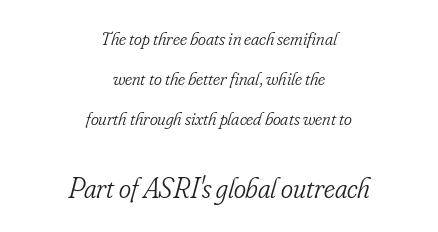
A student would notice the bottom passage is typeset larger than what precedes it. The rendering applies a slant to the glyphs. The lines are spread far apart with generous leading. Check under the words: just untouched page. Do the characters align in a grid? No, the font is proportional.
